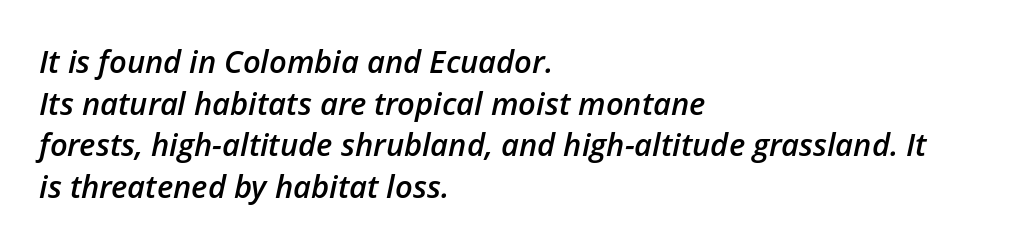
Q: Is the text bold? A: Semi-bold.
Q: Is the text italic (slanted)? A: Yes, it leans right by about 12 degrees.
Q: Is the text underlined? A: No.
Q: How is the paragraph aligned? A: Left-aligned.
Q: Is the spacing between letters normal or unusually wide? A: Normal.
Q: Is the spacing between lines tight, normal or loose? A: Normal.
Q: Width (condensed, normal, or wide)? A: Normal.
Q: Stroke contrast? A: Low.
Q: x-height? A: Medium.
Q: Monospaced? A: No.
